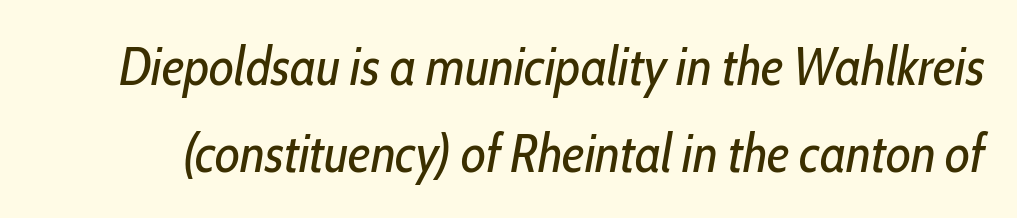
The image shows 54 px regular-weight, condensed type, italic (leaning right); set normal line spacing (1.61x), normal letter spacing, not underlined; low stroke contrast and a medium x-height.
